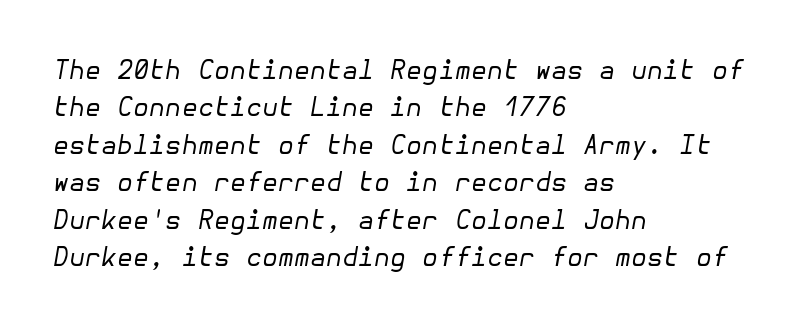
Q: Is the text bold? A: No.
Q: Is the text italic (slanted)? A: Yes, it leans right by about 10 degrees.
Q: Is the text underlined? A: No.
Q: How is the paragraph aligned? A: Left-aligned.
Q: Is the spacing between letters normal or unusually wide? A: Normal.
Q: Is the spacing between lines tight, normal or loose? A: Normal.
